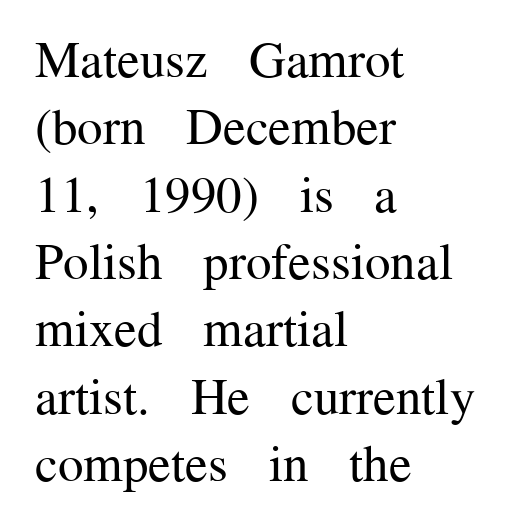
Each letter keeps its own natural width here, so spacing adapts to shape. Where is the straight margin? On the left. Rule under the text: the space is simply empty. Regarding serifs, this sample has them. Is there much room between lines? A standard amount, neither cramped nor airy. Italic? Not at all — the glyphs are vertical.
